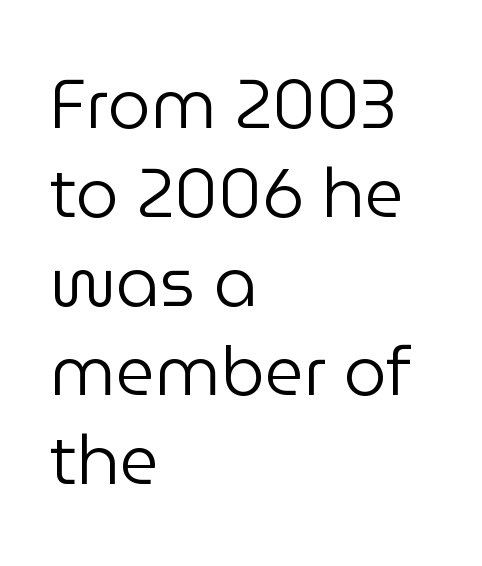
The image shows 68 px regular-weight sans-serif type, upright; set left-aligned, normal line spacing (1.31x), normal letter spacing, not underlined; low stroke contrast and a medium x-height.
